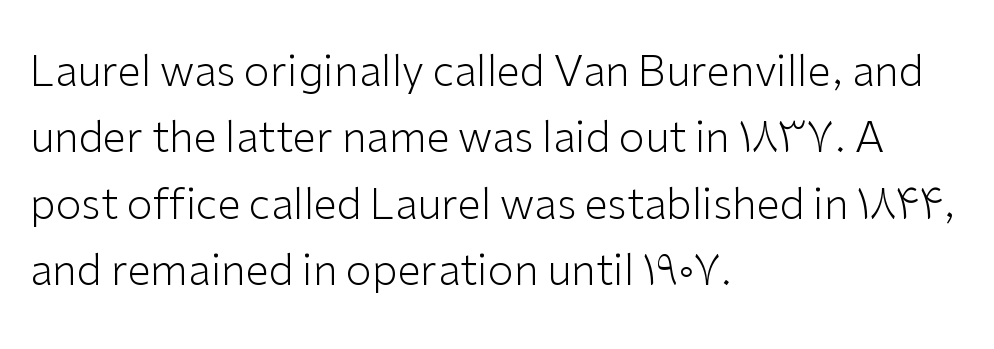
One glance says typical: line gaps are just what's usual. Typographically, this falls in the sans-serif category. No extra tracking has been applied to these lines. Underline: absent. Looks like regular typesetting: each glyph gets only the width it needs.
